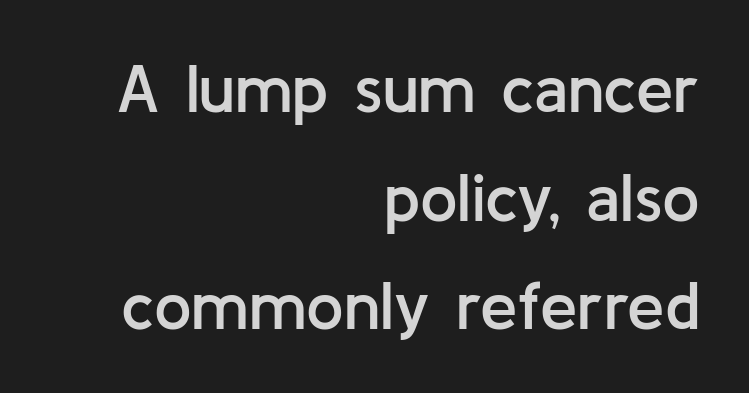
The image shows 67 px semibold sans-serif type, upright; set right-aligned, normal line spacing (1.62x), normal letter spacing, not underlined; low stroke contrast and a medium x-height.
